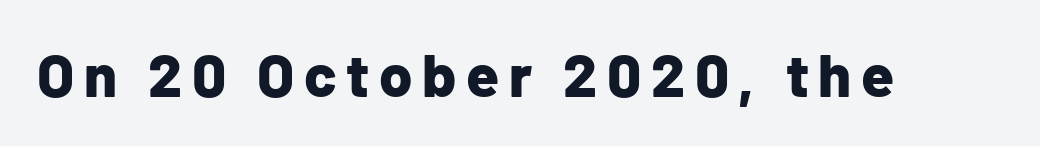
{"serif": "no", "italic": "no", "bold": "yes", "weight": "bold", "width": "normal", "stroke_contrast": "low", "x_height": "medium", "monospaced": "no", "underline": "no", "glyph_px": 60}
